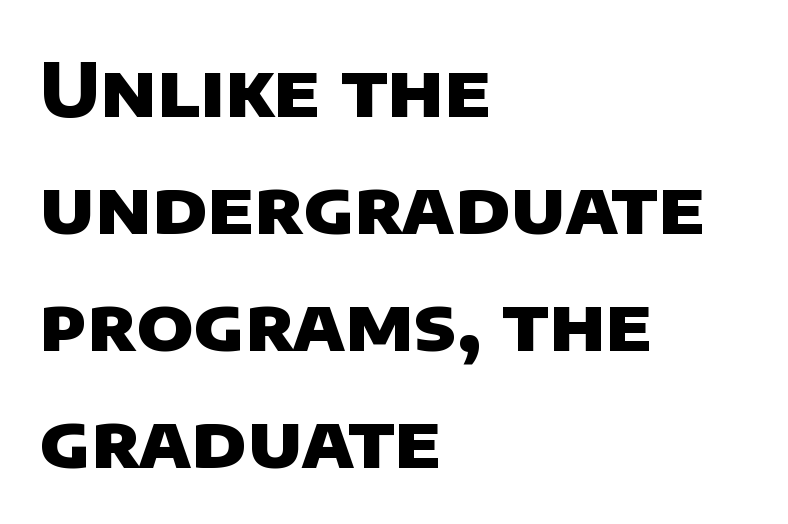
Q: Is the text bold? A: Yes.
Q: Is the typeface a serif or a sans-serif typeface? A: Sans-serif.
Q: Is the text underlined? A: No.
Q: How is the paragraph aligned? A: Left-aligned.
Q: Is the spacing between letters normal or unusually wide? A: Normal.
Q: Is the spacing between lines tight, normal or loose? A: Normal.
Q: Width (condensed, normal, or wide)? A: Normal.
Q: Stroke contrast? A: Low.
Q: x-height? A: Large.
Q: Monospaced? A: No.
